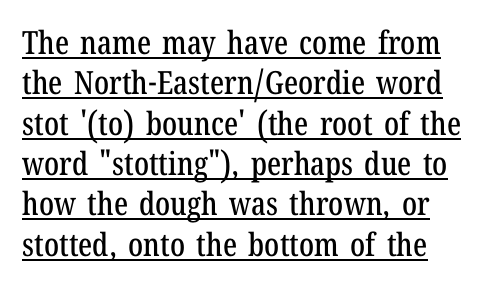
The image shows 32 px condensed serif type, upright; set normal line spacing (1.26x), normal letter spacing, underlined; low stroke contrast and a medium x-height.
